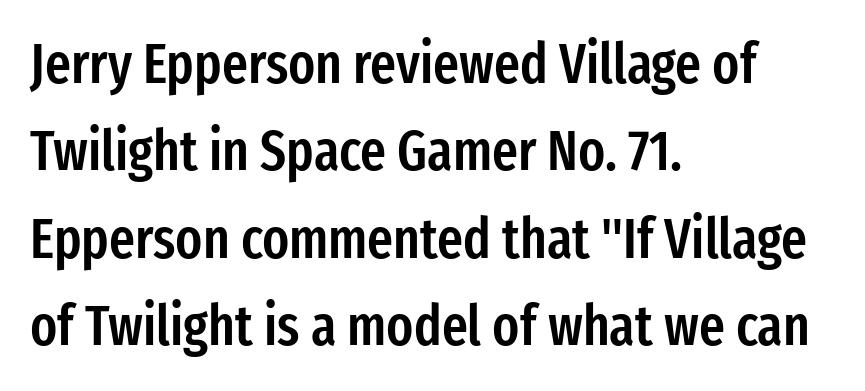
Q: Is the text bold? A: Semi-bold.
Q: Is the text italic (slanted)? A: No, it is upright.
Q: Is the typeface a serif or a sans-serif typeface? A: Sans-serif.
Q: Is the text underlined? A: No.
Q: How is the paragraph aligned? A: Left-aligned.
Q: Is the spacing between letters normal or unusually wide? A: Normal.
Q: Is the spacing between lines tight, normal or loose? A: Normal.
Q: Width (condensed, normal, or wide)? A: Condensed.
Q: Stroke contrast? A: Low.
Q: x-height? A: Medium.
Q: Monospaced? A: No.
